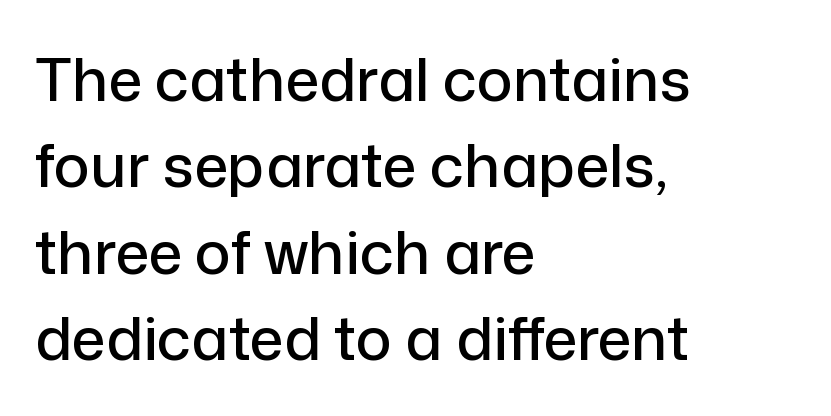
Q: Is the text italic (slanted)? A: No, it is upright.
Q: Is the typeface a serif or a sans-serif typeface? A: Sans-serif.
Q: Is the text underlined? A: No.
Q: How is the paragraph aligned? A: Left-aligned.
Q: Is the spacing between letters normal or unusually wide? A: Normal.
Q: Is the spacing between lines tight, normal or loose? A: Normal.
Q: Width (condensed, normal, or wide)? A: Normal.
Q: Stroke contrast? A: Low.
Q: x-height? A: Medium.
Q: Monospaced? A: No.
